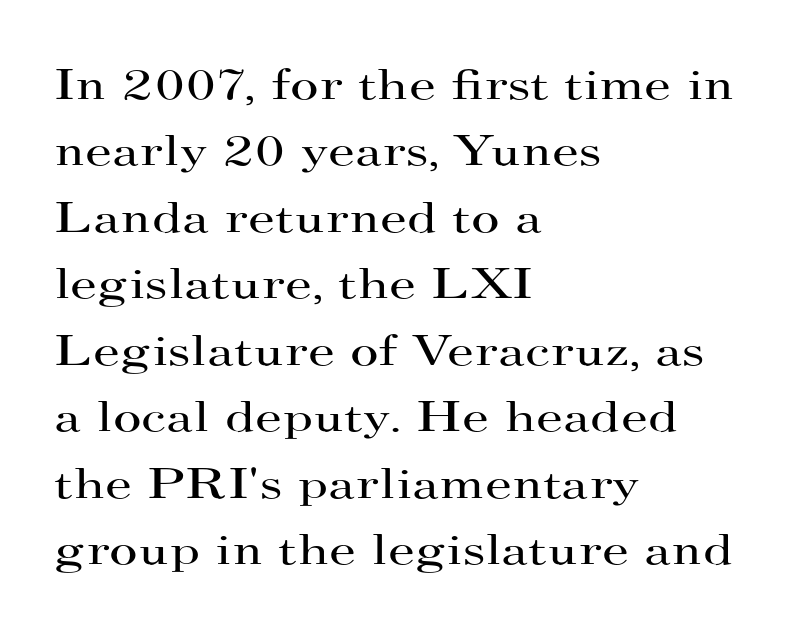
Font category for this specimen: serif. Unmarked baselines from the first word to the last. Each stroke keeps to a modest, everyday thickness or less. Looks like regular typesetting: each glyph gets only the width it needs. Quick note: not italic, upright.
